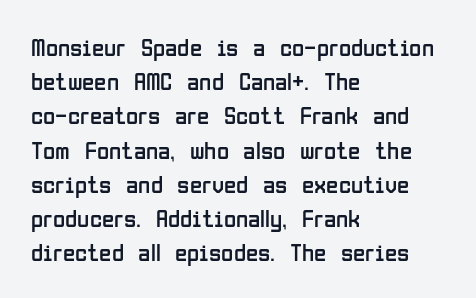
{"italic": "no", "bold": "no", "underline": "no", "align": "left", "line_spacing": "normal", "line_spacing_ratio": 1.37, "letter_spacing": "normal", "letter_spacing_em": 0.0, "glyph_px": 25}
